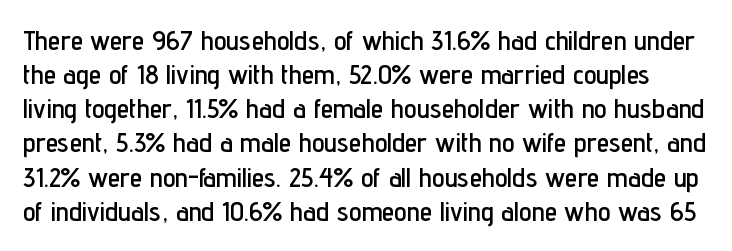
Do the characters align in a grid? No, the font is proportional. These lines were composed using upright roman letters. Has an underline been added? It has not. These lines keep a tight, regular rhythm from letter to letter.
